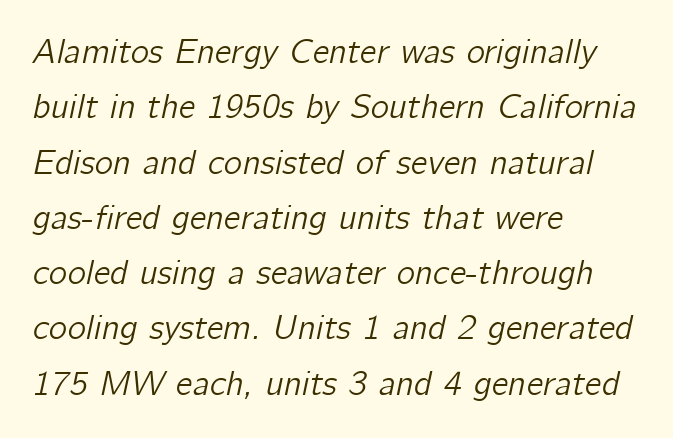
The image shows 35 px text type, italic (leaning right); set left-aligned, normal line spacing (1.58x), normal letter spacing, not underlined; low stroke contrast and a medium x-height.
